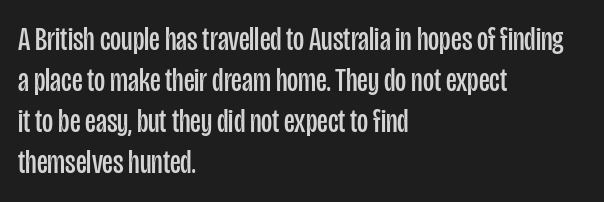
{"serif": "no", "italic": "no", "bold": "no", "weight": "regular", "width": "condensed", "stroke_contrast": "low", "x_height": "large", "monospaced": "no", "underline": "no", "align": "left", "line_spacing_ratio": 1.21, "letter_spacing": "normal", "letter_spacing_em": 0.0, "glyph_px": 34}
